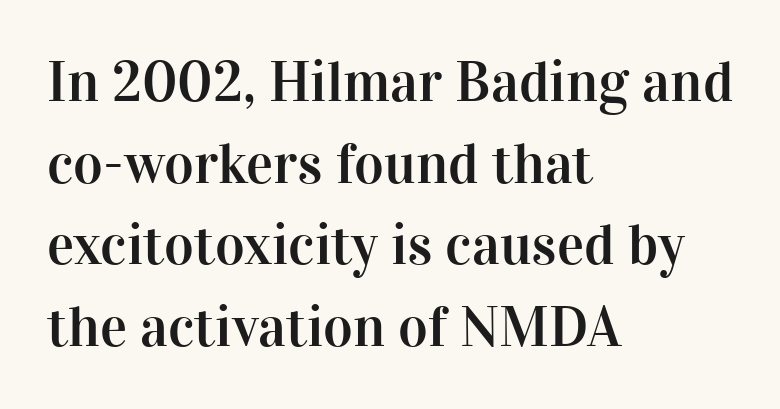
Reading down the block, your eye returns to a fixed left position each line. These lines sit exactly where default settings would place them. Spacing verdict: proportional, widths tailored to each character. Does extra space separate the letters? No, they use regular spacing. The typeface chosen for these lines features serifs. Ordinary non-slanted type is in use.
